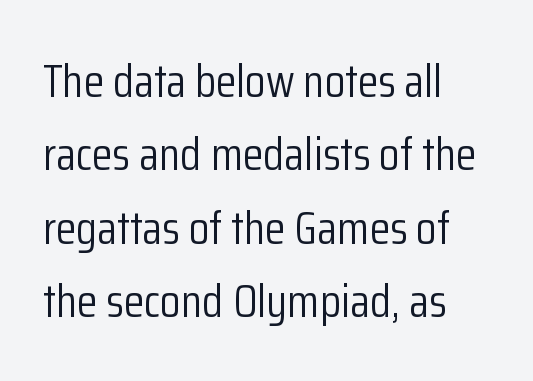
{"serif": "no", "italic": "no", "bold": "no", "weight": "light", "width": "condensed", "stroke_contrast": "low", "x_height": "medium", "monospaced": "no", "underline": "no", "align": "left", "line_spacing": "normal", "line_spacing_ratio": 1.56, "letter_spacing": "normal", "letter_spacing_em": 0.0, "glyph_px": 47}
